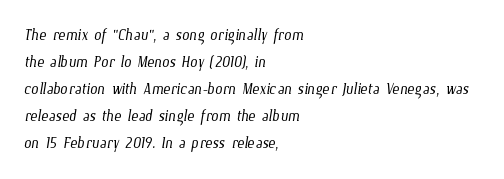
The image shows 21 px text type; set left-aligned, normal line spacing (1.29x), normal letter spacing, not underlined.
